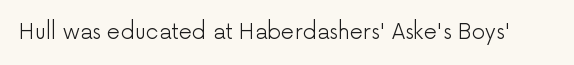
The image shows 21 px text type, upright; set normal letter spacing, not underlined.
